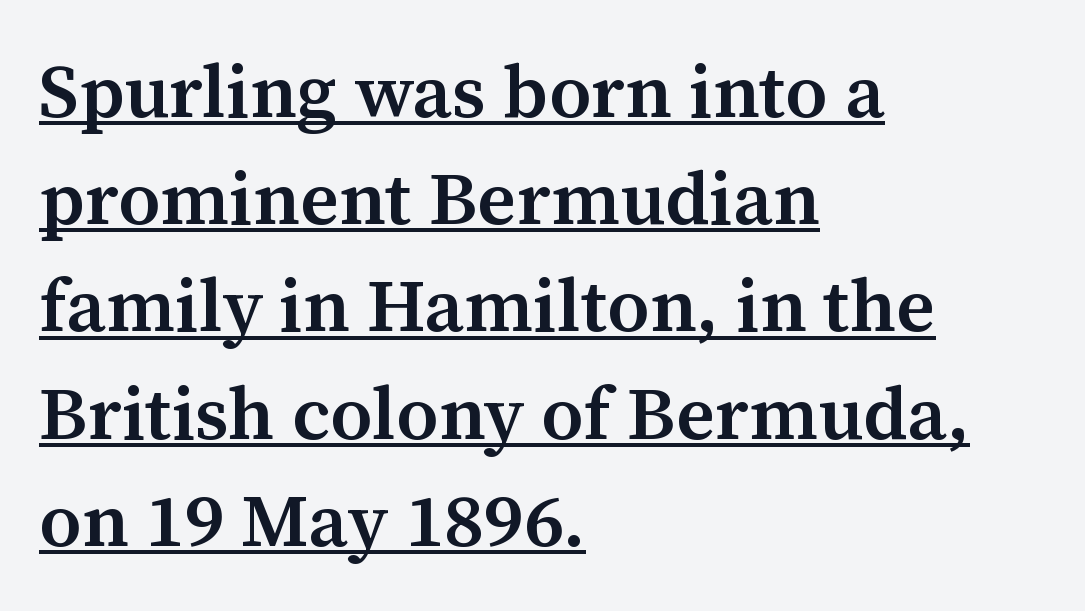
You could call the tracking neutral — neither tight nor loose. How would I describe the line gaps? Plain and ordinary. The string is rendered with underlining switched on. Every stem runs plumb, perpendicular to the baseline. Reading down the block, your eye returns to a fixed left position each line.
